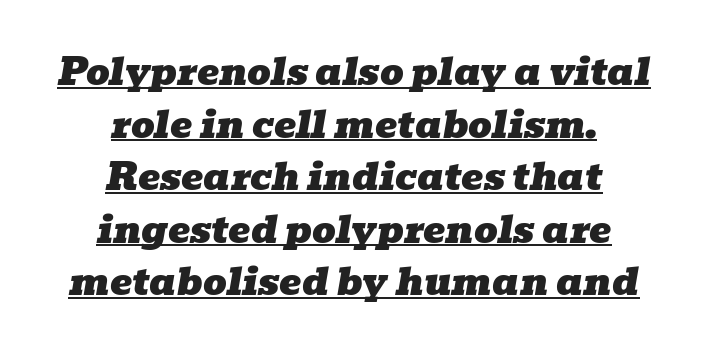
{"serif": "yes", "italic": "yes", "lean": "right", "slant_degrees": 10, "width": "wide", "stroke_contrast": "low", "x_height": "medium", "monospaced": "no", "underline": "yes", "align": "center", "line_spacing": "normal", "line_spacing_ratio": 1.42, "letter_spacing": "normal", "letter_spacing_em": 0.0, "glyph_px": 37}
